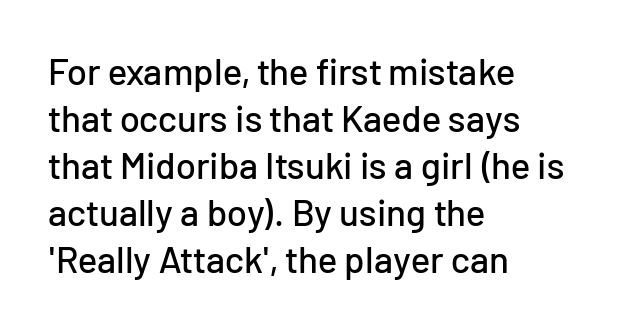
{"serif": "no", "italic": "no", "width": "normal", "stroke_contrast": "low", "x_height": "medium", "monospaced": "no", "underline": "no", "align": "left", "line_spacing": "normal", "line_spacing_ratio": 1.27, "letter_spacing": "normal", "letter_spacing_em": 0.0, "glyph_px": 37}
